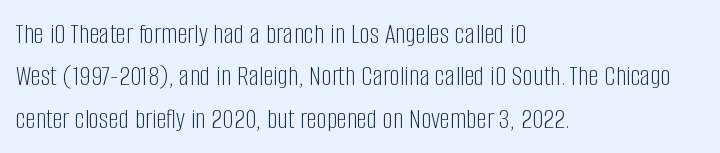
The image shows 29 px light, condensed sans-serif type, upright; set left-aligned, normal line spacing (1.46x), normal letter spacing, not underlined; low stroke contrast and a large x-height.
